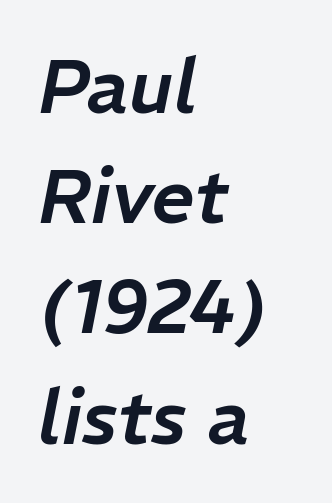
{"italic": "yes", "lean": "right", "slant_degrees": 11, "width": "normal", "stroke_contrast": "low", "x_height": "medium", "monospaced": "no", "underline": "no", "align": "left", "line_spacing": "normal", "line_spacing_ratio": 1.45, "letter_spacing": "normal", "letter_spacing_em": 0.0, "glyph_px": 76}
